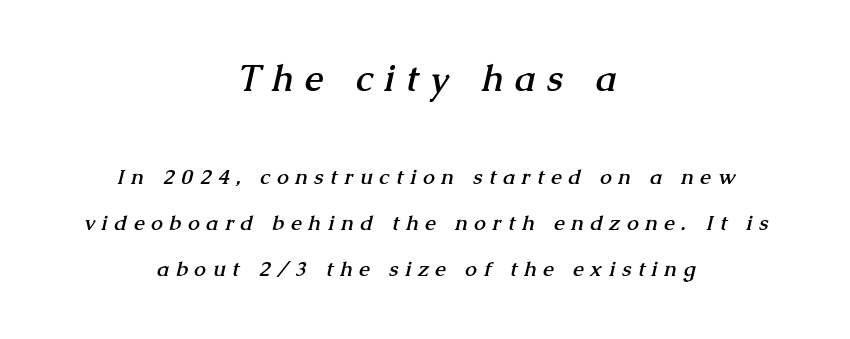
Q: Is the text bold? A: Yes.
Q: Is the typeface a serif or a sans-serif typeface? A: Serif.
Q: Is the text underlined? A: No.
Q: How is the paragraph aligned? A: Centered.
Q: Is the spacing between letters normal or unusually wide? A: Unusually wide.
Q: Is the spacing between lines tight, normal or loose? A: Loose.
Q: Which block of text is set in a larger size, the first (top) or the second (bottom)? A: The first (top) one.
Q: Width (condensed, normal, or wide)? A: Normal.
Q: Stroke contrast? A: Medium.
Q: x-height? A: Medium.
Q: Monospaced? A: No.
